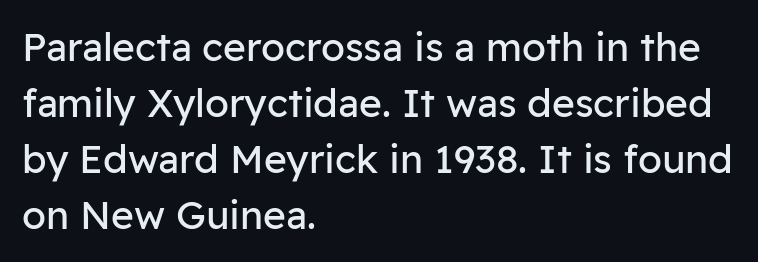
{"serif": "no", "italic": "no", "bold": "no", "weight": "regular", "width": "normal", "stroke_contrast": "low", "x_height": "medium", "monospaced": "no", "underline": "no", "align": "left", "line_spacing": "normal", "line_spacing_ratio": 1.44, "letter_spacing": "normal", "letter_spacing_em": 0.0, "glyph_px": 39}
